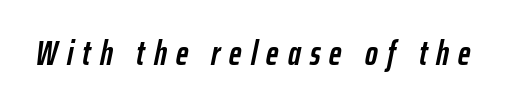
Q: Is the text bold? A: Yes.
Q: Is the text italic (slanted)? A: Yes, it leans right by about 12 degrees.
Q: Is the text underlined? A: No.
Q: Is the spacing between letters normal or unusually wide? A: Unusually wide.
Q: Width (condensed, normal, or wide)? A: Condensed.
Q: Stroke contrast? A: Low.
Q: x-height? A: Medium.
Q: Monospaced? A: No.
